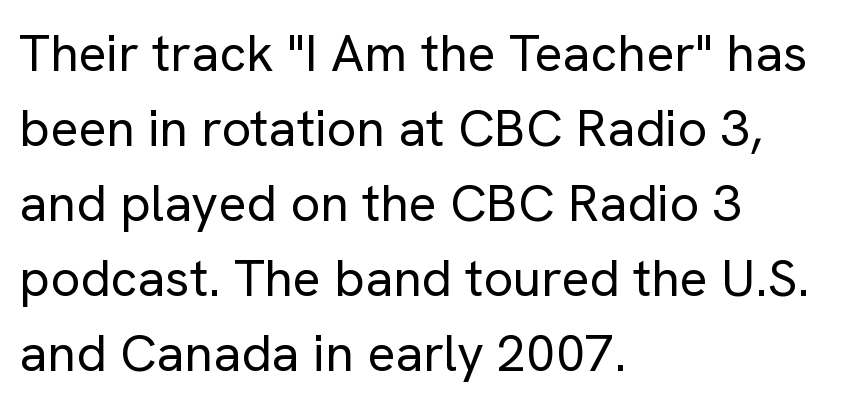
The text block is weighted toward the left margin, trailing off unevenly rightward. Check where the strokes stop: nothing finishes them off — pure sans. Spacing between characters is what you'd get straight out of the box. Reading down the column, the eye jumps a familiar distance to each next line.
